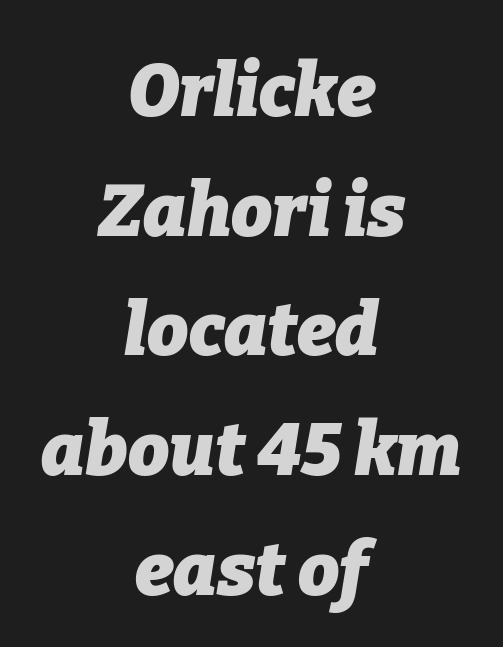
{"italic": "yes", "lean": "right", "slant_degrees": 9, "bold": "yes", "weight": "heavy", "width": "normal", "stroke_contrast": "low", "x_height": "medium", "monospaced": "no", "underline": "no", "align": "center", "line_spacing": "normal", "line_spacing_ratio": 1.64, "letter_spacing": "normal", "letter_spacing_em": 0.0, "glyph_px": 73}
